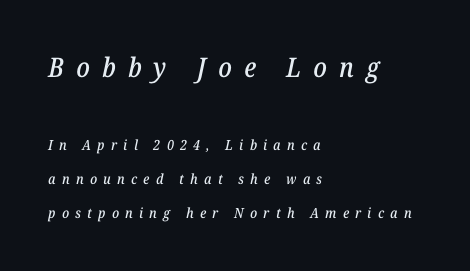
The image shows 27 px text type, italic (leaning right); set left-aligned, loose line spacing (2.42x), unusually wide letter spacing (+0.45 em), not underlined; the first (top) block is 1.93x larger.
